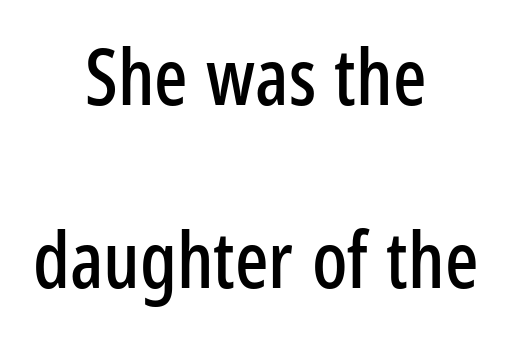
The image shows 78 px condensed sans-serif type, upright; set centered, loose line spacing (2.35x), normal letter spacing, not underlined; low stroke contrast and a medium x-height.
